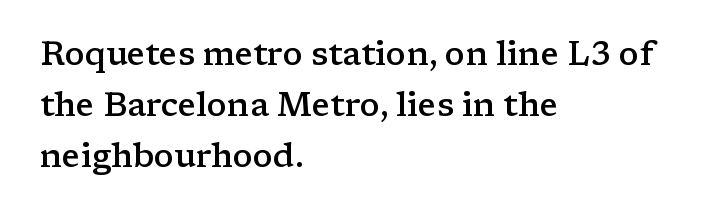
The space directly below the letters is spotless. Successive baselines arrive at the customary interval. These lines are composed in type with serifs. These lines were composed using upright roman letters. Reading down the block, your eye returns to a fixed left position each line. The face used here is proportionally spaced, like ordinary book or web type.
